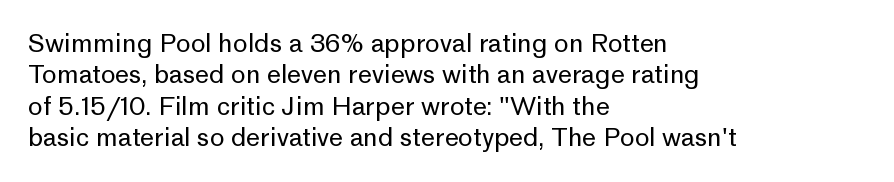
{"italic": "no", "bold": "no", "underline": "no", "align": "left", "line_spacing": "normal", "line_spacing_ratio": 1.26, "letter_spacing": "normal", "letter_spacing_em": 0.0, "glyph_px": 25}
